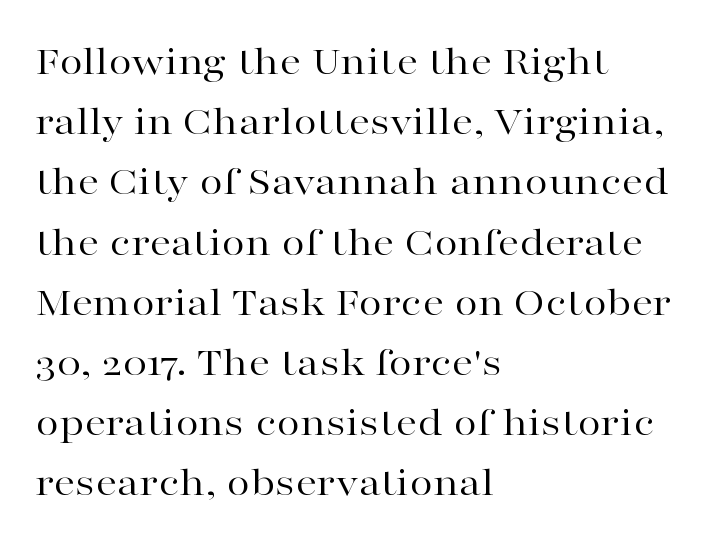
Q: Is the text bold? A: No.
Q: Is the text italic (slanted)? A: No, it is upright.
Q: Is the typeface a serif or a sans-serif typeface? A: Serif.
Q: Is the text underlined? A: No.
Q: How is the paragraph aligned? A: Left-aligned.
Q: Is the spacing between letters normal or unusually wide? A: Normal.
Q: Is the spacing between lines tight, normal or loose? A: Normal.
Q: Width (condensed, normal, or wide)? A: Wide.
Q: Stroke contrast? A: High.
Q: x-height? A: Medium.
Q: Monospaced? A: No.
